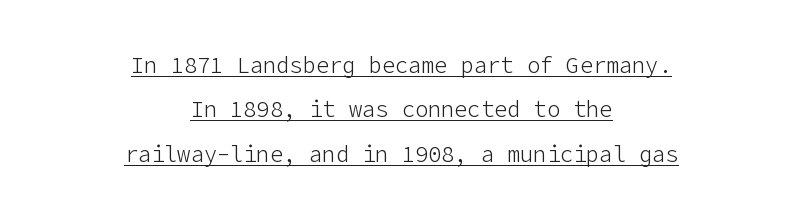
The passage is arranged like a title page — every line centered. Students, note that the glyphs here touch the page at normal intervals. Counters stay open thanks to moderate or lighter strokes. How would I describe the line gaps? Wide and relaxed. A typesetter would mark this as roman, not italic.
